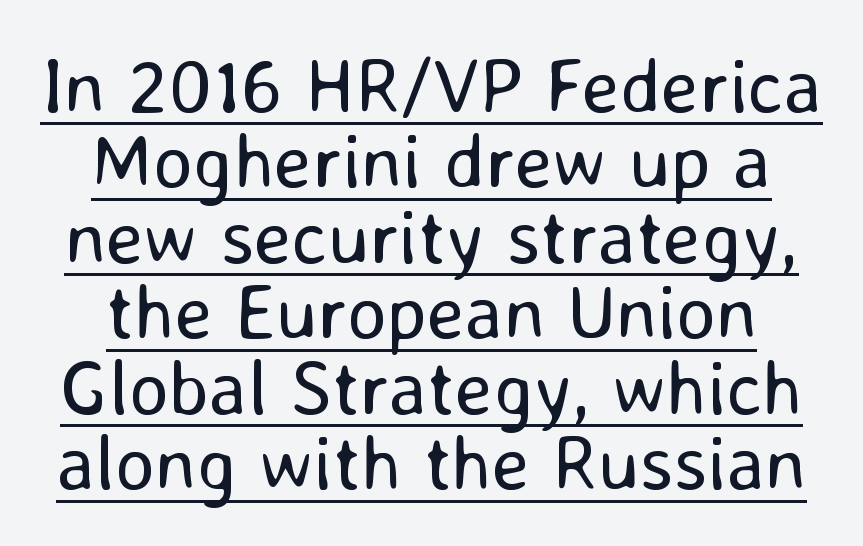
The image shows 77 px regular-weight sans-serif type, upright; set tight line spacing (0.98x), normal letter spacing, underlined; low stroke contrast and a medium x-height.
